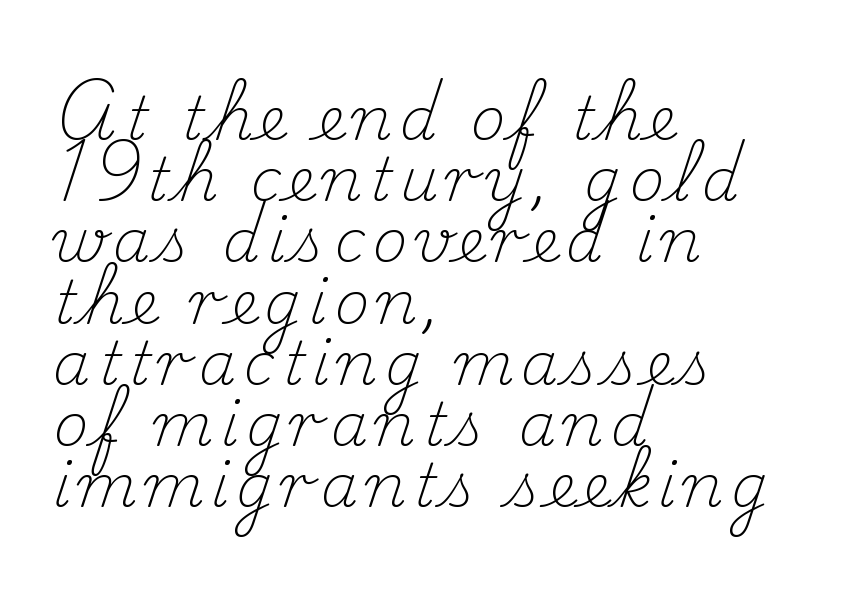
The image shows 60 px light serif type; set left-aligned, tight line spacing (1.02x), not underlined; medium stroke contrast and a small x-height.
